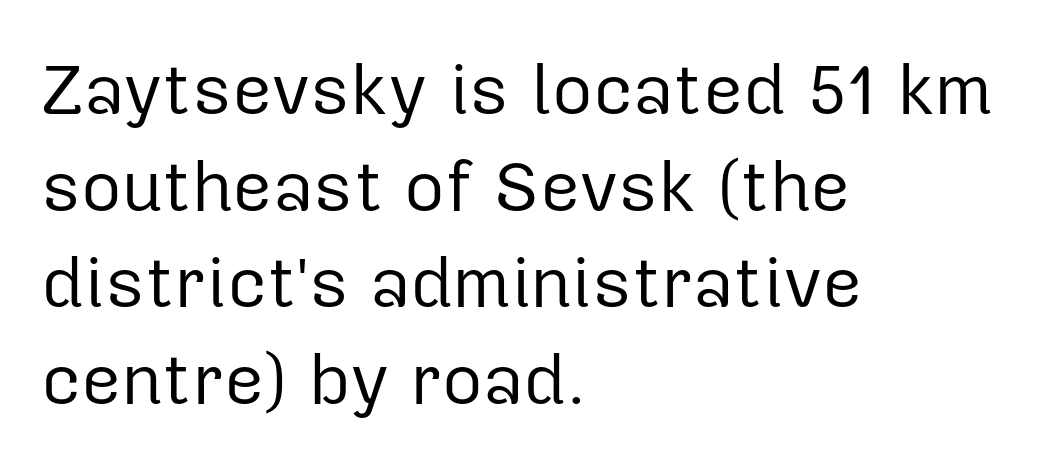
Any mark beneath the type? The region is blank. Font category for this specimen: sans-serif. The typography opts for an upright posture over an oblique one. The line texture is even and compact thanks to regular tracking.
